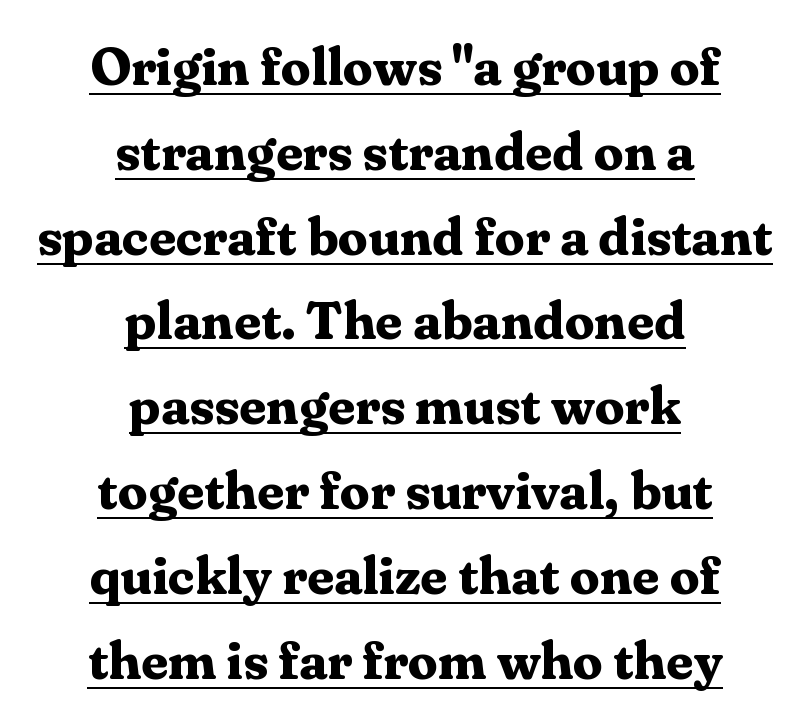
The image shows 53 px bold serif type, upright; set centered, normal line spacing (1.6x), normal letter spacing, underlined; medium stroke contrast and a medium x-height.
